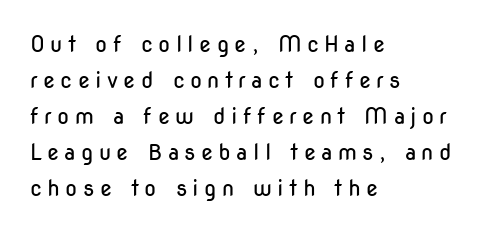
Q: Is the text bold? A: No.
Q: Is the text italic (slanted)? A: No, it is upright.
Q: Is the text underlined? A: No.
Q: How is the paragraph aligned? A: Left-aligned.
Q: Is the spacing between letters normal or unusually wide? A: Unusually wide.
Q: Is the spacing between lines tight, normal or loose? A: Normal.
